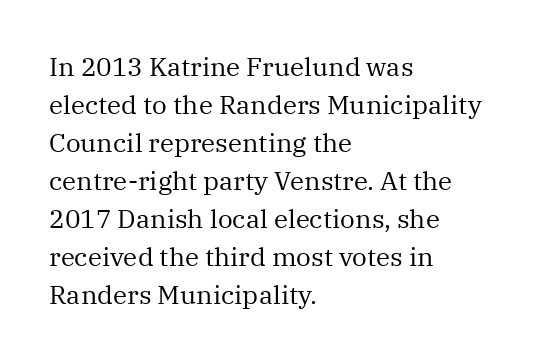
Visually the block forms a straight wall on the left and a jagged coastline on the right. Caption: standard tracking, unaltered. The type sits square on the baseline with zero lean. Weight: not bold — regular or lighter.
